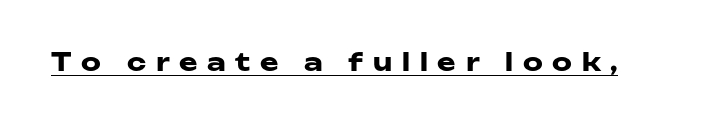
Q: Is the text bold? A: Yes.
Q: Is the text italic (slanted)? A: No, it is upright.
Q: Is the text underlined? A: Yes.
Q: Is the spacing between letters normal or unusually wide? A: Unusually wide.
